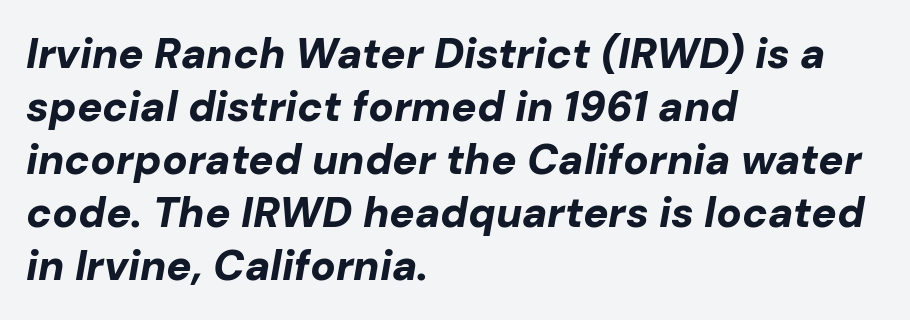
{"italic": "yes", "lean": "right", "slant_degrees": 10, "bold": "yes", "weight": "bold", "width": "normal", "stroke_contrast": "low", "x_height": "medium", "monospaced": "no", "underline": "no", "align": "left", "line_spacing": "normal", "line_spacing_ratio": 1.26, "letter_spacing": "normal", "letter_spacing_em": 0.0, "glyph_px": 42}
